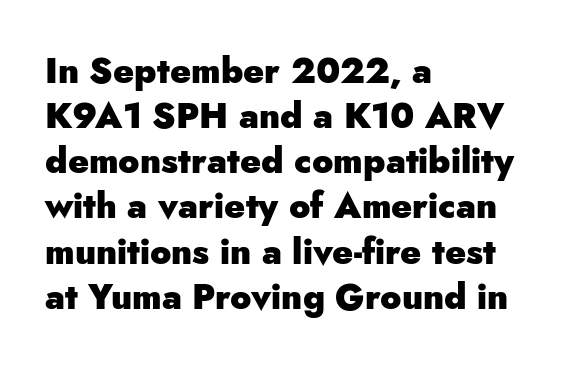
Short note: letters normally spaced. The zone under the glyphs is completely vacant. Unlike italic type, these characters show no tilt at all. Each line starts at the same left margin while the right side varies. Regarding serifs, this sample does without them.
